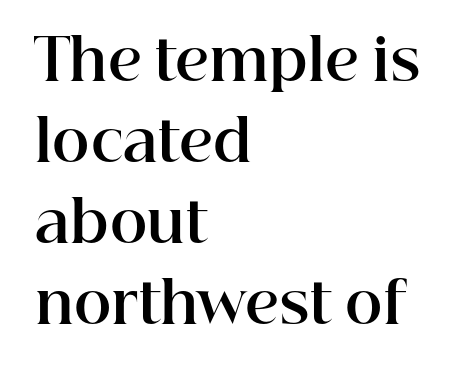
{"serif": "yes", "italic": "no", "bold": "yes", "weight": "bold", "width": "normal", "stroke_contrast": "high", "x_height": "medium", "monospaced": "no", "underline": "no", "align": "left", "line_spacing": "normal", "line_spacing_ratio": 1.42, "letter_spacing": "normal", "letter_spacing_em": 0.0, "glyph_px": 57}
